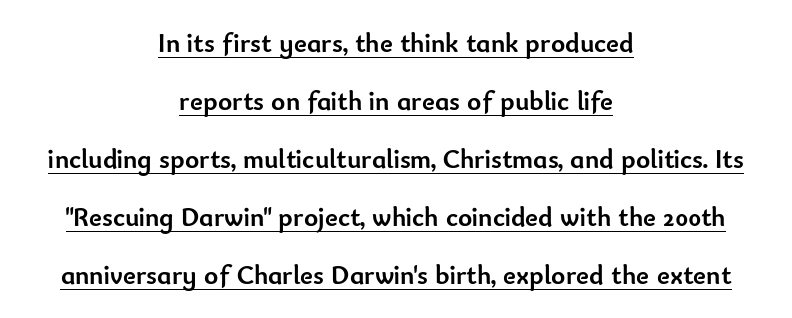
The image shows 27 px bold type, upright; set centered, loose line spacing (2.15x), normal letter spacing, underlined.
